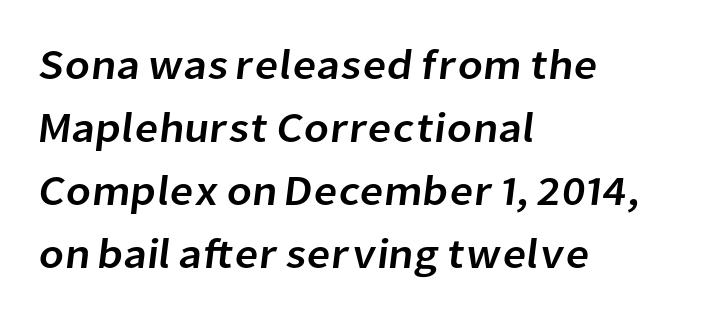
Q: Is the typeface a serif or a sans-serif typeface? A: Sans-serif.
Q: Is the text underlined? A: No.
Q: How is the paragraph aligned? A: Left-aligned.
Q: Is the spacing between letters normal or unusually wide? A: Normal.
Q: Is the spacing between lines tight, normal or loose? A: Normal.
Q: Width (condensed, normal, or wide)? A: Normal.
Q: Stroke contrast? A: Low.
Q: x-height? A: Medium.
Q: Monospaced? A: No.
